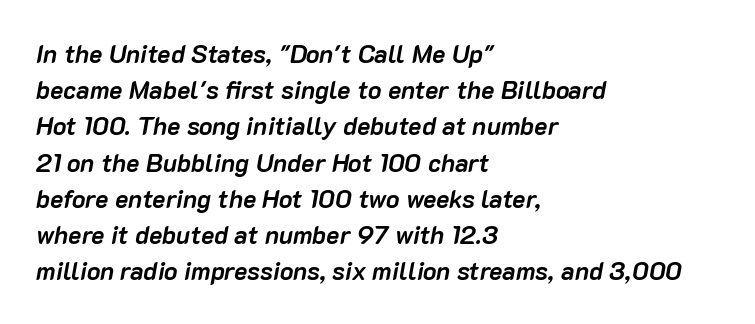
Words float on clear page, feet unadorned. Notice how the stems are inclined rather than vertical — that's the hallmark of italics. The rows are spaced the way most documents space them. In terms of weight, the rendering is a true, heavy bold.
